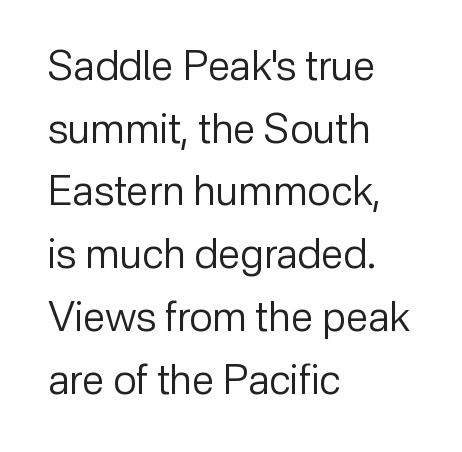
{"serif": "no", "italic": "no", "bold": "no", "weight": "regular", "width": "normal", "stroke_contrast": "low", "x_height": "medium", "monospaced": "no", "underline": "no", "align": "left", "line_spacing": "normal", "line_spacing_ratio": 1.53, "letter_spacing": "normal", "letter_spacing_em": 0.0, "glyph_px": 41}
